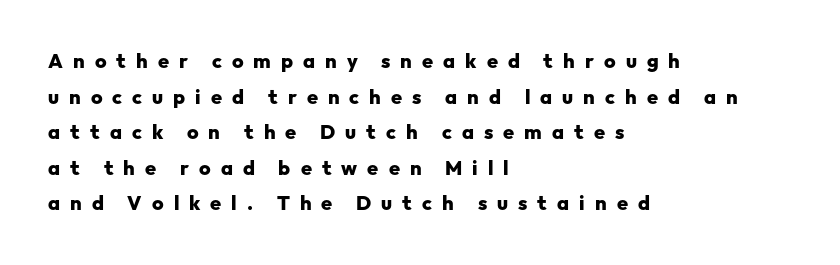
This rendering features lettering with no underline. The typesetter chose a ragged-right arrangement here. The lettering stays uniformly vertical, giving the passage a roman look. Compared with an ordinary text face, these strokes are far heavier — a full bold. This rendering widens character spacing well past its baseline value.
